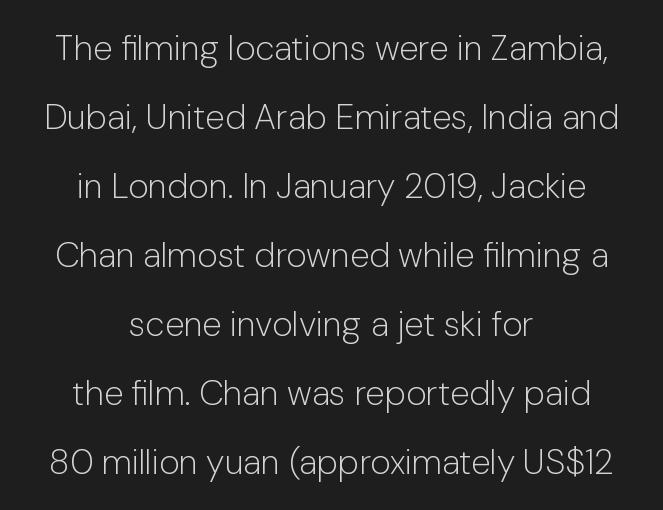
The image shows 35 px light sans-serif type, upright; set centered, loose line spacing (1.97x), normal letter spacing, not underlined; low stroke contrast and a medium x-height.
